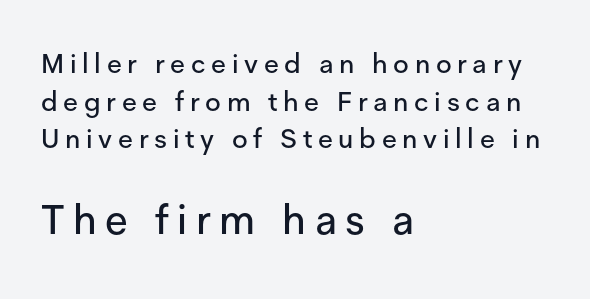
Anything drawn beneath the words? Only blank space. If you measured baseline to baseline, you'd find a middling distance. The lines in this sample share a left origin and differ only in where they stop. Does the bottom block carry the larger type? Yes, it does.
